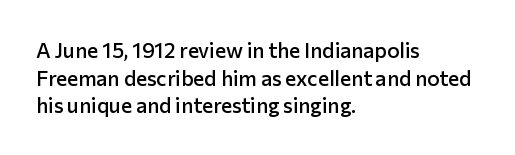
The image shows 21 px text type, upright; set left-aligned, normal line spacing (1.31x), normal letter spacing, not underlined.
